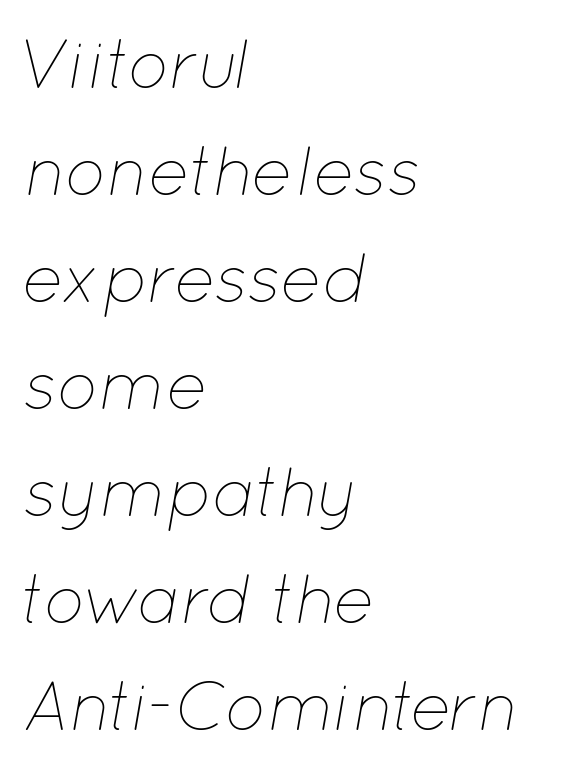
These lines stack with their left ends in a neat column. Counters stay open thanks to moderate or lighter strokes. The rendering uses natural spacing where letterforms have individual widths. Underline: absent. Looking at the ascenders, they clearly lean.
